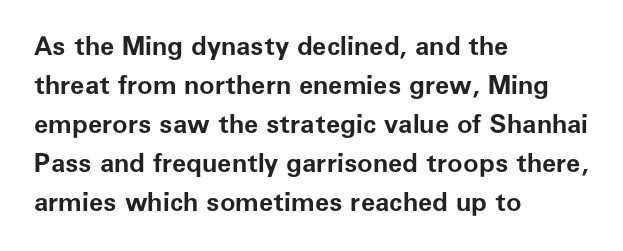
{"italic": "no", "bold": "yes", "underline": "no", "align": "left", "line_spacing": "normal", "line_spacing_ratio": 1.5, "letter_spacing": "normal", "letter_spacing_em": 0.0, "glyph_px": 26}
